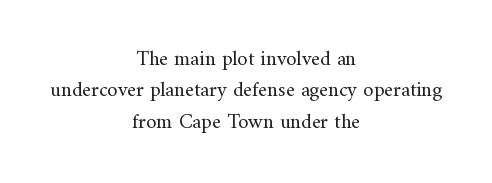
Q: Is the text bold? A: No.
Q: Is the text italic (slanted)? A: No, it is upright.
Q: Is the text underlined? A: No.
Q: How is the paragraph aligned? A: Centered.
Q: Is the spacing between letters normal or unusually wide? A: Normal.
Q: Is the spacing between lines tight, normal or loose? A: Normal.
